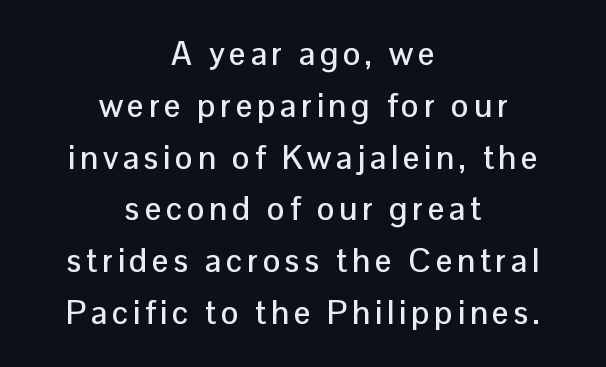
Q: Is the text italic (slanted)? A: No, it is upright.
Q: Is the typeface a serif or a sans-serif typeface? A: Sans-serif.
Q: Is the text underlined? A: No.
Q: How is the paragraph aligned? A: Centered.
Q: Is the spacing between lines tight, normal or loose? A: Normal.
Q: Width (condensed, normal, or wide)? A: Normal.
Q: Stroke contrast? A: Low.
Q: x-height? A: Medium.
Q: Monospaced? A: No.
